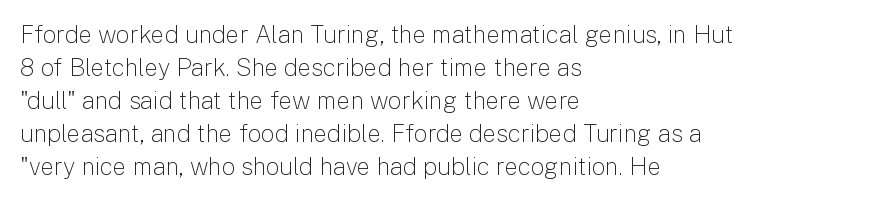
The image shows 24 px text type, upright; set left-aligned, normal line spacing (1.38x), normal letter spacing, not underlined.
